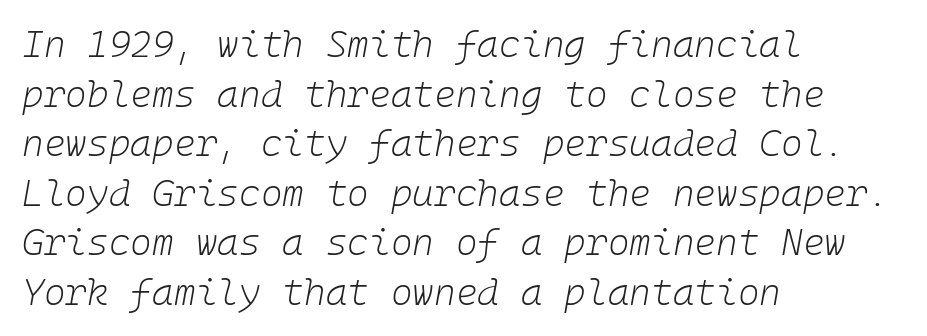
The specimen reads as italic at a glance. Inter-character spacing is left at the font's built-in metrics. Rule under the text: the space is simply empty. Rows of type keep a routine distance in the vertical direction. In CSS terms this would be text-align: left.
